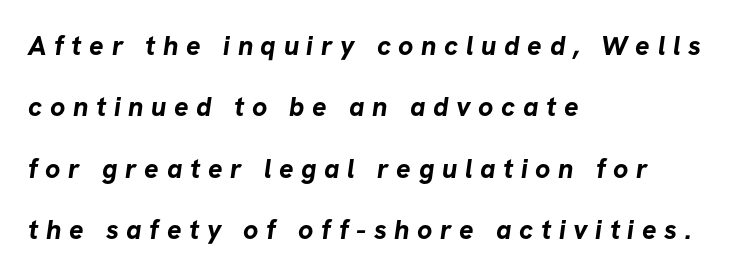
{"bold": "yes", "underline": "no", "align": "left", "line_spacing": "loose", "line_spacing_ratio": 2.27, "letter_spacing": "wide", "letter_spacing_em": 0.28, "glyph_px": 27}
